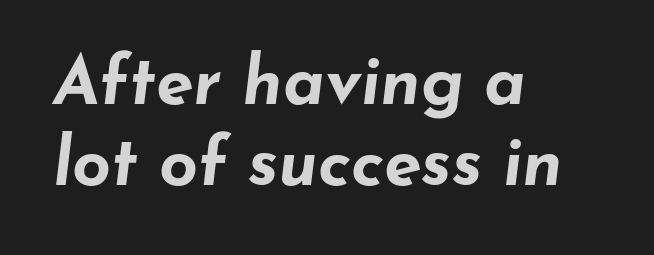
The image shows 68 px bold, wide type, italic (leaning right); set left-aligned, line spacing 1.19x, normal letter spacing, not underlined; low stroke contrast and a small x-height.
